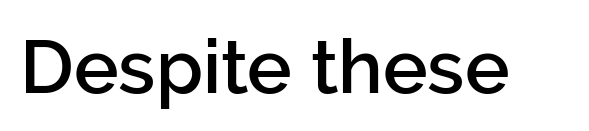
{"serif": "no", "italic": "no", "width": "normal", "stroke_contrast": "low", "x_height": "medium", "monospaced": "no", "underline": "no", "letter_spacing": "normal", "letter_spacing_em": 0.0, "glyph_px": 75}
